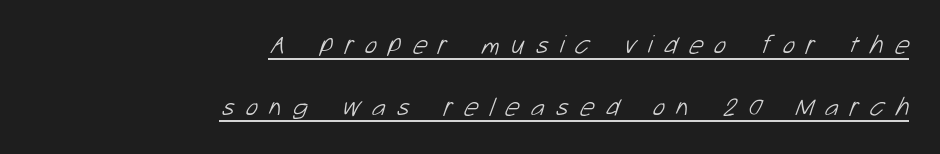
{"bold": "no", "underline": "yes", "align": "right", "line_spacing": "loose", "line_spacing_ratio": 2.39, "letter_spacing": "wide", "letter_spacing_em": 0.43, "glyph_px": 26}
